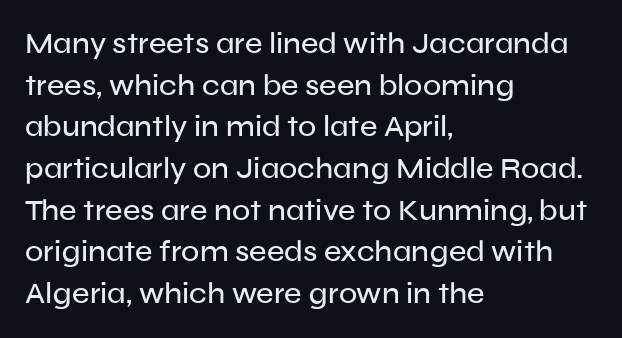
Q: Is the text italic (slanted)? A: No, it is upright.
Q: Is the typeface a serif or a sans-serif typeface? A: Sans-serif.
Q: Is the text underlined? A: No.
Q: How is the paragraph aligned? A: Left-aligned.
Q: Is the spacing between letters normal or unusually wide? A: Normal.
Q: Is the spacing between lines tight, normal or loose? A: Normal.
Q: Width (condensed, normal, or wide)? A: Normal.
Q: Stroke contrast? A: Low.
Q: x-height? A: Medium.
Q: Monospaced? A: No.
